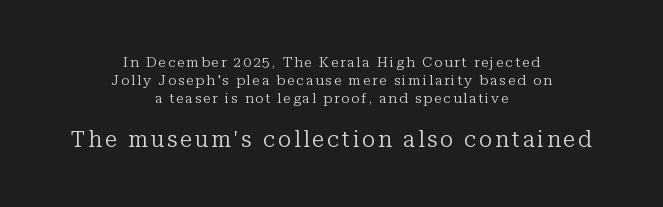
The strip under each line holds only bare page. Upright lettering throughout. A light-to-regular cut is what we see here. Compared with typical paragraphs, the rows here are spaced about the same. Typesetter's note — lower block bumped up in size, upper block left smaller. A centered setting, common on invitations and titles, is used for this passage.
